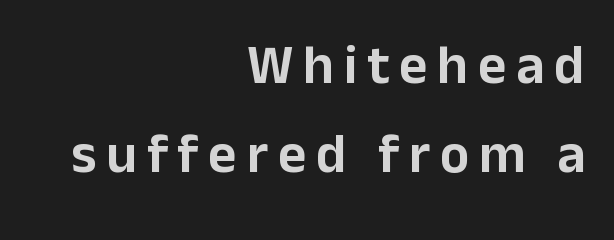
Q: Is the text italic (slanted)? A: No, it is upright.
Q: Is the typeface a serif or a sans-serif typeface? A: Sans-serif.
Q: Is the text underlined? A: No.
Q: How is the paragraph aligned? A: Right-aligned.
Q: Is the spacing between lines tight, normal or loose? A: Normal.
Q: Width (condensed, normal, or wide)? A: Normal.
Q: Stroke contrast? A: Low.
Q: x-height? A: Medium.
Q: Monospaced? A: No.
